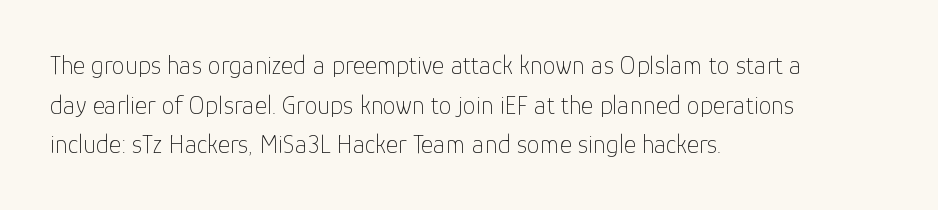
Q: Is the text bold? A: No.
Q: Is the text italic (slanted)? A: No, it is upright.
Q: Is the text underlined? A: No.
Q: How is the paragraph aligned? A: Left-aligned.
Q: Is the spacing between letters normal or unusually wide? A: Normal.
Q: Is the spacing between lines tight, normal or loose? A: Normal.
